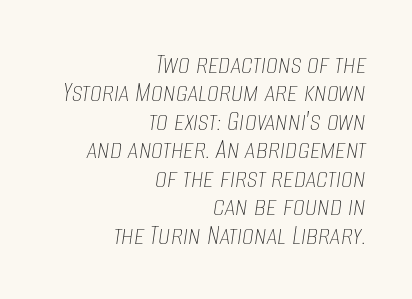
Each letter keeps its own natural width here, so spacing adapts to shape. The type is set solid horizontally, with unmodified tracking. This sample trades vertical openness for compactness between lines. In terms of posture, this sample is oblique. Descenders hang freely into open space.
